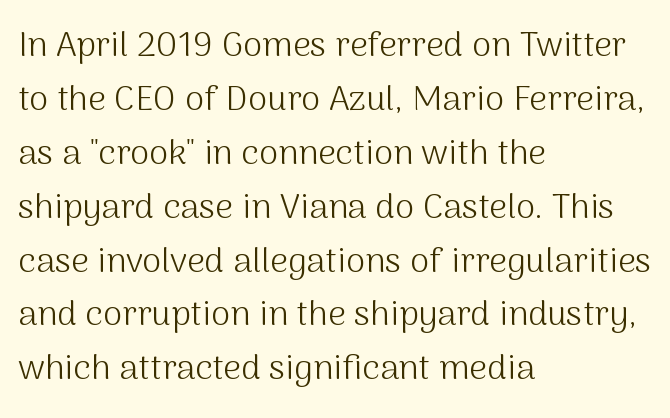
A typesetter would call this leading conventional body-copy spacing. Each letter keeps its own natural width here, so spacing adapts to shape. Quick note: not italic, upright. The characters display no serif detailing; their extremities are plain.
